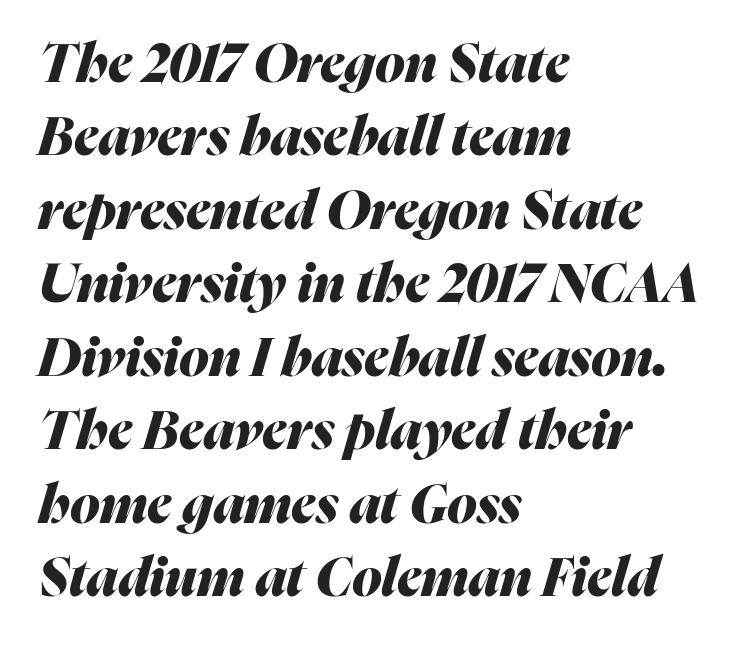
{"italic": "yes", "lean": "right", "slant_degrees": 16, "bold": "yes", "weight": "heavy", "width": "normal", "stroke_contrast": "medium", "x_height": "medium", "monospaced": "no", "underline": "no", "align": "left", "line_spacing": "normal", "line_spacing_ratio": 1.36, "letter_spacing": "normal", "letter_spacing_em": 0.0, "glyph_px": 54}
